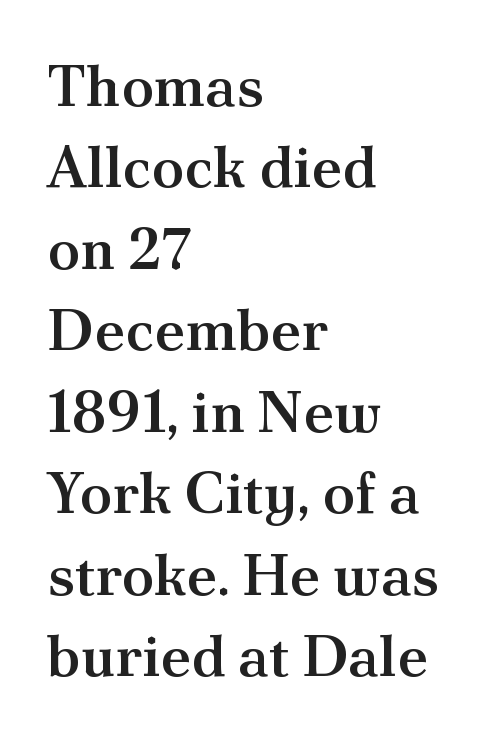
{"serif": "yes", "italic": "no", "bold": "semi", "weight": "semibold", "width": "normal", "stroke_contrast": "medium", "x_height": "small", "monospaced": "no", "underline": "no", "align": "left", "line_spacing": "normal", "line_spacing_ratio": 1.38, "letter_spacing": "normal", "letter_spacing_em": 0.0, "glyph_px": 59}
